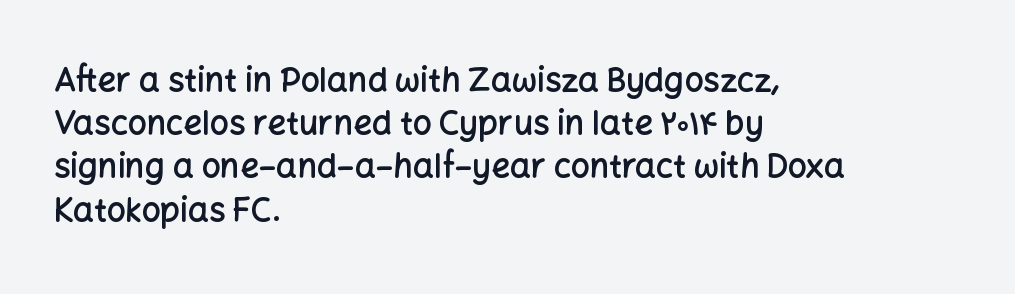
The image shows 33 px semibold sans-serif type, upright; set left-aligned, normal line spacing (1.31x), normal letter spacing, not underlined; low stroke contrast and a medium x-height.
